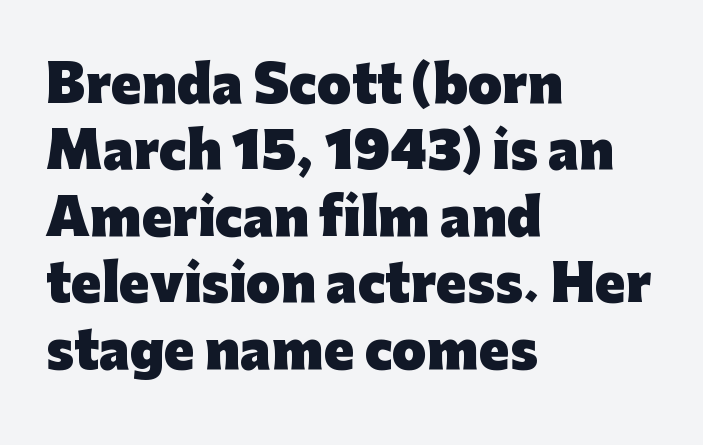
What stands out about the letter spacing? Nothing — it is the standard amount. Line starts are locked; line ends wander. Letters rest on an invisible, unmarked baseline. The typeface chosen for these lines omits serifs.
